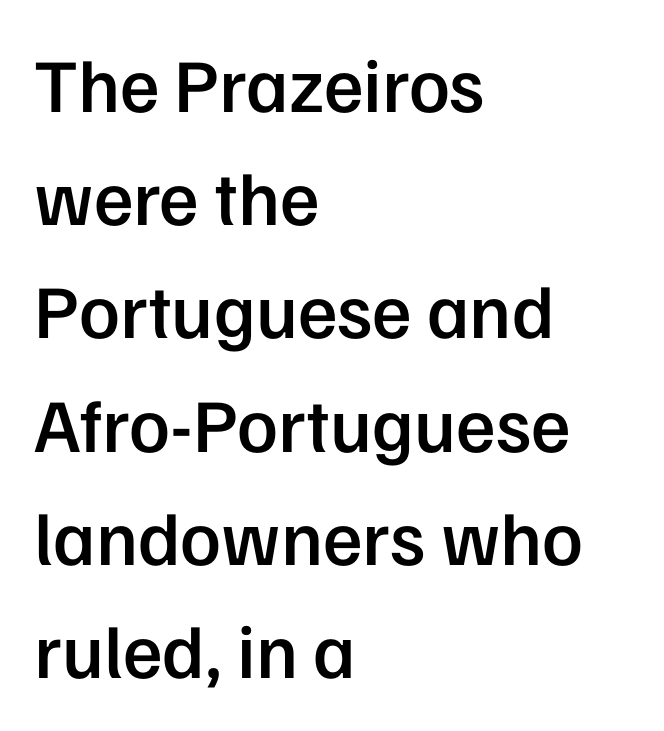
{"serif": "no", "italic": "no", "bold": "semi", "weight": "semibold", "width": "normal", "stroke_contrast": "low", "x_height": "medium", "monospaced": "no", "underline": "no", "align": "left", "line_spacing": "normal", "line_spacing_ratio": 1.49, "letter_spacing": "normal", "letter_spacing_em": 0.0, "glyph_px": 76}
